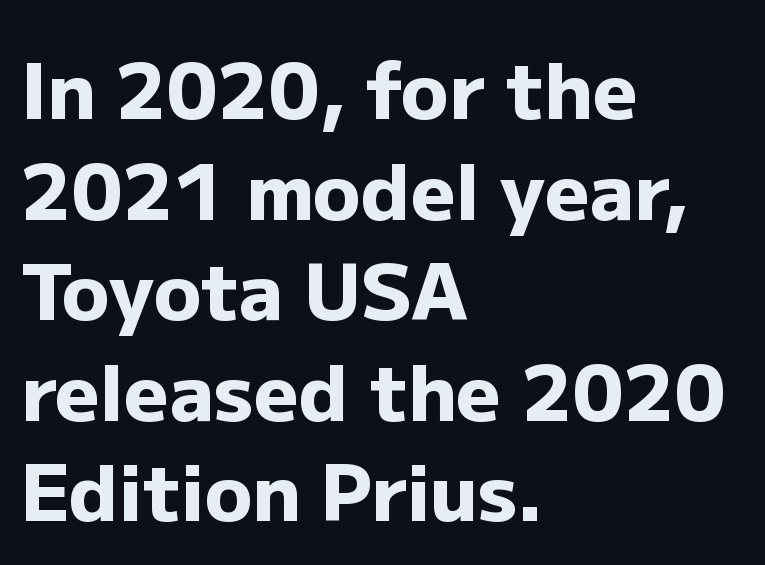
The type family on display is of the sans-serif kind. Honestly, the letter spacing is just normal — you wouldn't notice it. The gap between lines stays unmarked. The face used here is proportionally spaced, like ordinary book or web type.
